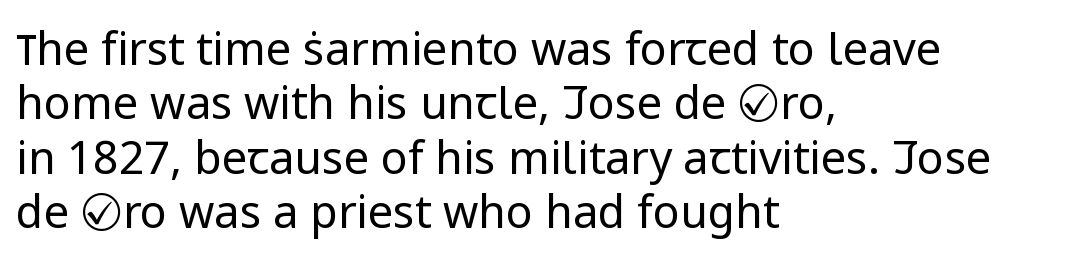
Q: Is the text bold? A: No.
Q: Is the text italic (slanted)? A: No, it is upright.
Q: Is the typeface a serif or a sans-serif typeface? A: Sans-serif.
Q: Is the text underlined? A: No.
Q: How is the paragraph aligned? A: Left-aligned.
Q: Is the spacing between letters normal or unusually wide? A: Normal.
Q: Width (condensed, normal, or wide)? A: Normal.
Q: Stroke contrast? A: Low.
Q: x-height? A: Medium.
Q: Monospaced? A: No.
